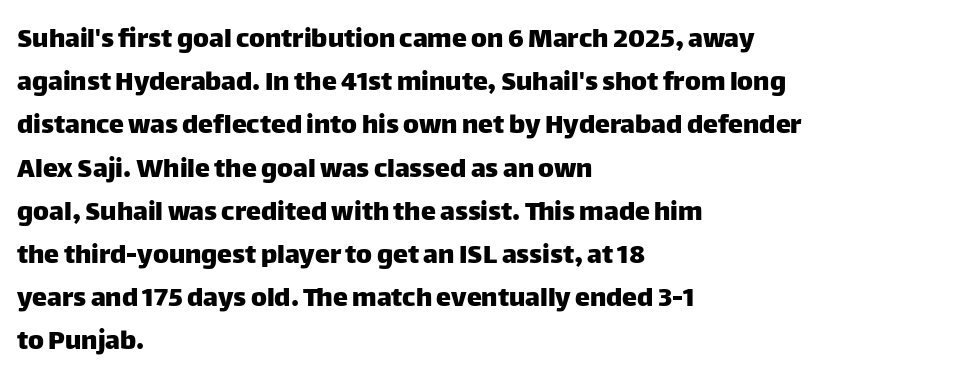
{"serif": "no", "italic": "no", "width": "normal", "stroke_contrast": "low", "x_height": "large", "monospaced": "no", "underline": "no", "align": "left", "line_spacing": "normal", "line_spacing_ratio": 1.44, "letter_spacing": "normal", "letter_spacing_em": 0.0, "glyph_px": 30}
